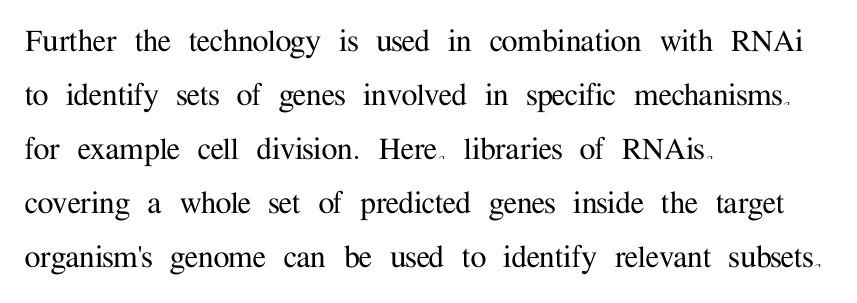
The image shows 36 px serif type, upright; set left-aligned, normal line spacing (1.5x), normal letter spacing, not underlined; medium stroke contrast and a medium x-height.
